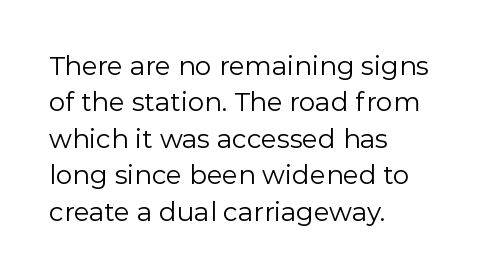
The image shows 26 px text type, upright; set left-aligned, normal line spacing (1.4x), normal letter spacing, not underlined.
